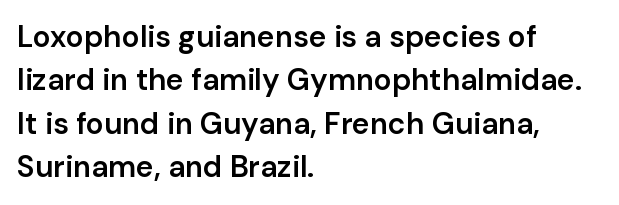
Q: Is the text bold? A: Semi-bold.
Q: Is the text italic (slanted)? A: No, it is upright.
Q: Is the typeface a serif or a sans-serif typeface? A: Sans-serif.
Q: Is the text underlined? A: No.
Q: How is the paragraph aligned? A: Left-aligned.
Q: Is the spacing between letters normal or unusually wide? A: Normal.
Q: Is the spacing between lines tight, normal or loose? A: Normal.
Q: Width (condensed, normal, or wide)? A: Normal.
Q: Stroke contrast? A: Low.
Q: x-height? A: Medium.
Q: Monospaced? A: No.
